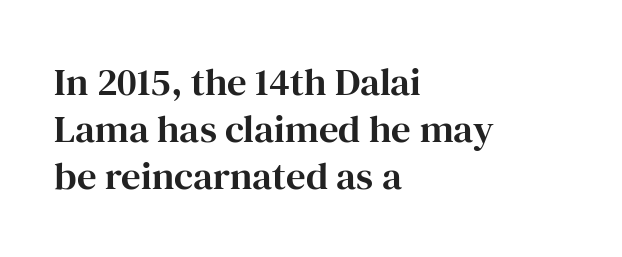
{"serif": "yes", "italic": "no", "width": "normal", "stroke_contrast": "high", "x_height": "medium", "monospaced": "no", "underline": "no", "align": "left", "line_spacing_ratio": 1.2, "letter_spacing": "normal", "letter_spacing_em": 0.0, "glyph_px": 39}
